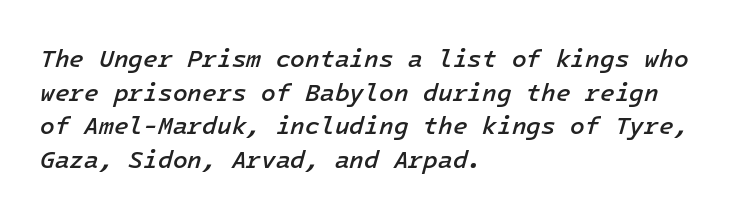
The image shows 24 px text type, italic (leaning right); set left-aligned, normal line spacing (1.4x), normal letter spacing, not underlined.
